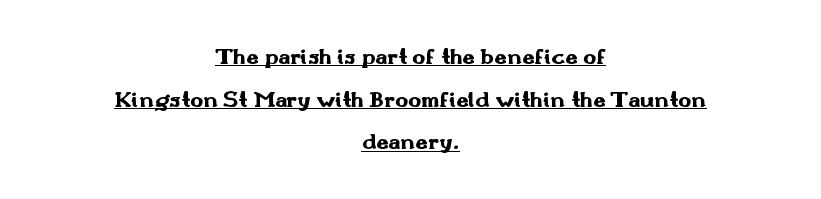
Q: Is the text bold? A: Yes.
Q: Is the text italic (slanted)? A: No, it is upright.
Q: Is the text underlined? A: Yes.
Q: How is the paragraph aligned? A: Centered.
Q: Is the spacing between letters normal or unusually wide? A: Normal.
Q: Is the spacing between lines tight, normal or loose? A: Loose.
